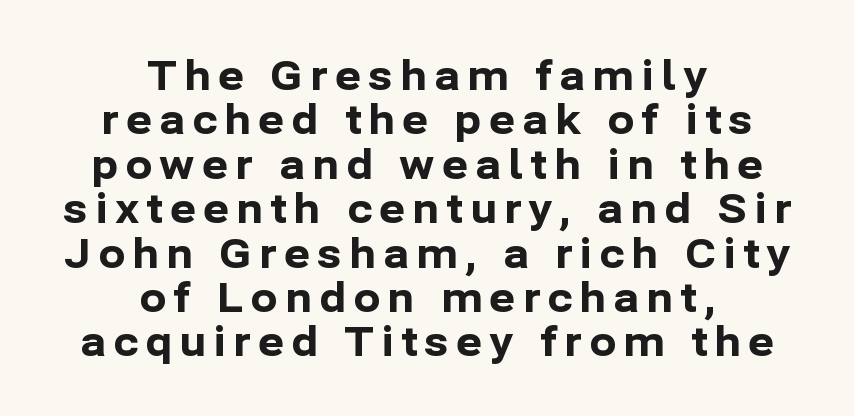
{"serif": "no", "italic": "no", "bold": "yes", "weight": "bold", "width": "normal", "stroke_contrast": "low", "x_height": "medium", "monospaced": "no", "underline": "no", "align": "center", "line_spacing": "tight", "line_spacing_ratio": 1.11, "glyph_px": 40}
